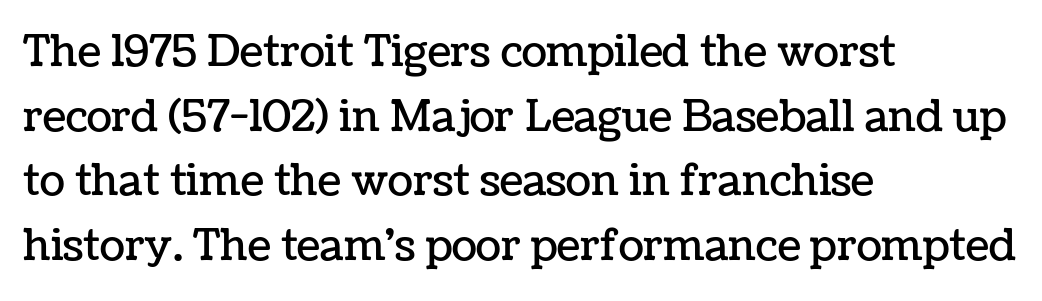
{"italic": "no", "width": "normal", "stroke_contrast": "low", "x_height": "medium", "monospaced": "no", "underline": "no", "align": "left", "line_spacing": "normal", "line_spacing_ratio": 1.54, "letter_spacing": "normal", "letter_spacing_em": 0.0, "glyph_px": 42}
